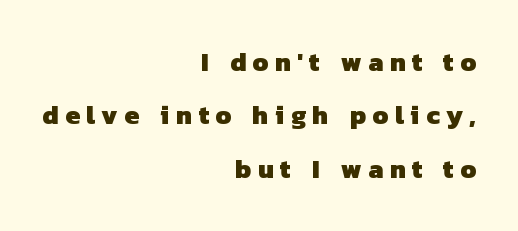
{"bold": "yes", "underline": "no", "align": "right", "line_spacing": "loose", "line_spacing_ratio": 2.05, "letter_spacing": "wide", "letter_spacing_em": 0.25, "glyph_px": 26}
